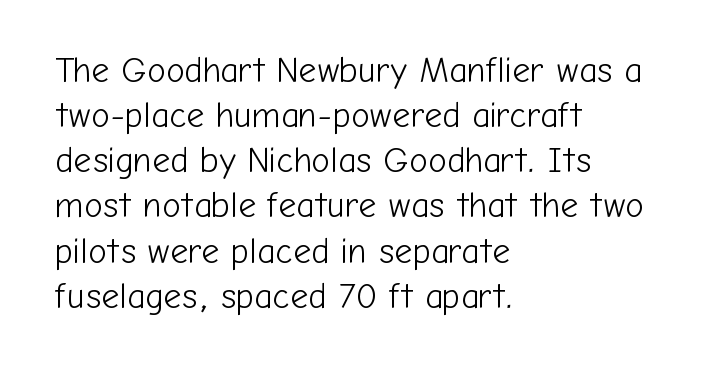
Q: Is the text bold? A: No.
Q: Is the text italic (slanted)? A: No, it is upright.
Q: Is the typeface a serif or a sans-serif typeface? A: Sans-serif.
Q: Is the text underlined? A: No.
Q: How is the paragraph aligned? A: Left-aligned.
Q: Is the spacing between letters normal or unusually wide? A: Normal.
Q: Is the spacing between lines tight, normal or loose? A: Normal.
Q: Width (condensed, normal, or wide)? A: Normal.
Q: Stroke contrast? A: Low.
Q: x-height? A: Medium.
Q: Monospaced? A: No.
